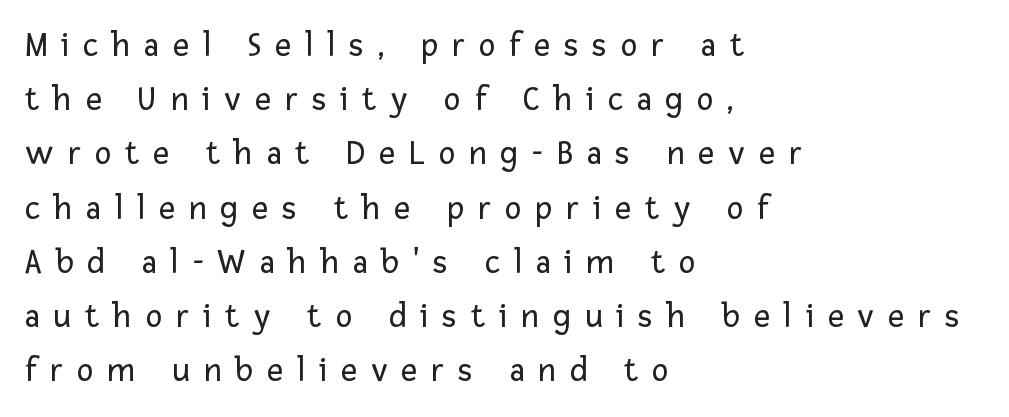
Q: Is the text bold? A: No.
Q: Is the text italic (slanted)? A: No, it is upright.
Q: Is the typeface a serif or a sans-serif typeface? A: Sans-serif.
Q: Is the text underlined? A: No.
Q: How is the paragraph aligned? A: Left-aligned.
Q: Is the spacing between letters normal or unusually wide? A: Unusually wide.
Q: Is the spacing between lines tight, normal or loose? A: Normal.
Q: Width (condensed, normal, or wide)? A: Normal.
Q: Stroke contrast? A: Low.
Q: x-height? A: Medium.
Q: Monospaced? A: No.
